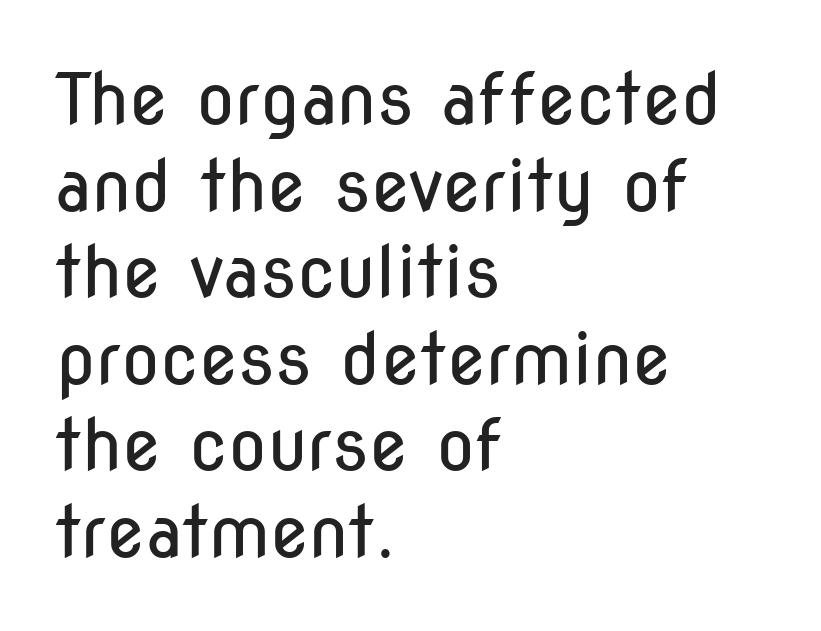
{"serif": "no", "italic": "no", "bold": "no", "weight": "regular", "width": "condensed", "stroke_contrast": "low", "x_height": "medium", "monospaced": "no", "underline": "no", "align": "left", "line_spacing_ratio": 1.22, "letter_spacing": "normal", "letter_spacing_em": 0.0, "glyph_px": 71}
